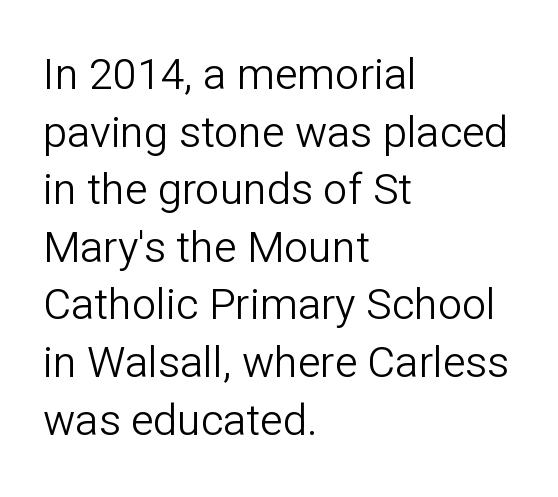
Q: Is the text bold? A: No.
Q: Is the text italic (slanted)? A: No, it is upright.
Q: Is the typeface a serif or a sans-serif typeface? A: Sans-serif.
Q: Is the text underlined? A: No.
Q: How is the paragraph aligned? A: Left-aligned.
Q: Is the spacing between letters normal or unusually wide? A: Normal.
Q: Is the spacing between lines tight, normal or loose? A: Normal.
Q: Width (condensed, normal, or wide)? A: Normal.
Q: Stroke contrast? A: Low.
Q: x-height? A: Medium.
Q: Monospaced? A: No.
